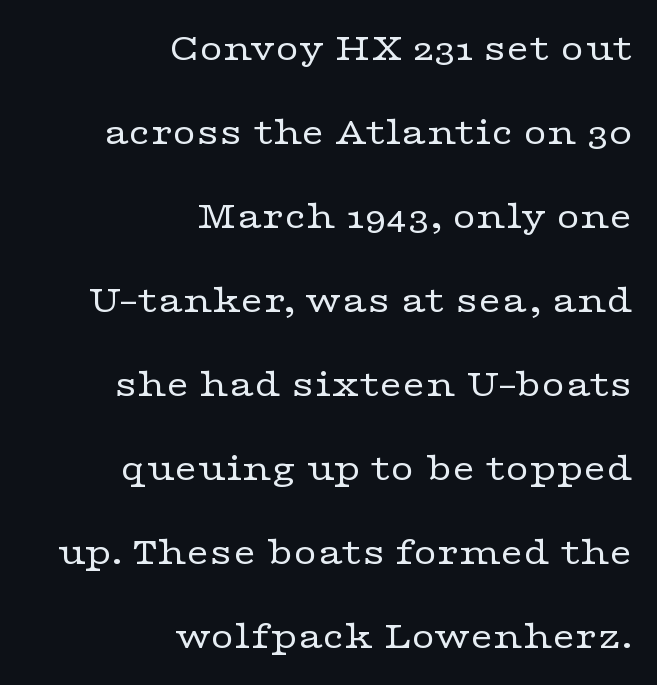
{"serif": "yes", "italic": "no", "bold": "no", "weight": "regular", "width": "wide", "stroke_contrast": "low", "x_height": "medium", "monospaced": "no", "underline": "no", "align": "right", "line_spacing": "loose", "line_spacing_ratio": 2.1, "letter_spacing": "normal", "letter_spacing_em": 0.0, "glyph_px": 40}
